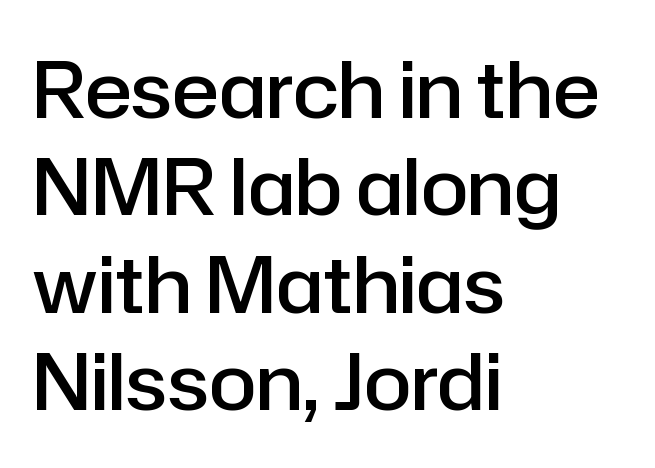
Characters follow at the spacing the type designer built in. Each new line begins a customary step beneath the previous one. Note the varied advance widths — an 'i' is clearly narrower than an 'm'. Caption: multi-line text, flush left, ragged right. Nope, not italic — everything's standing straight.
